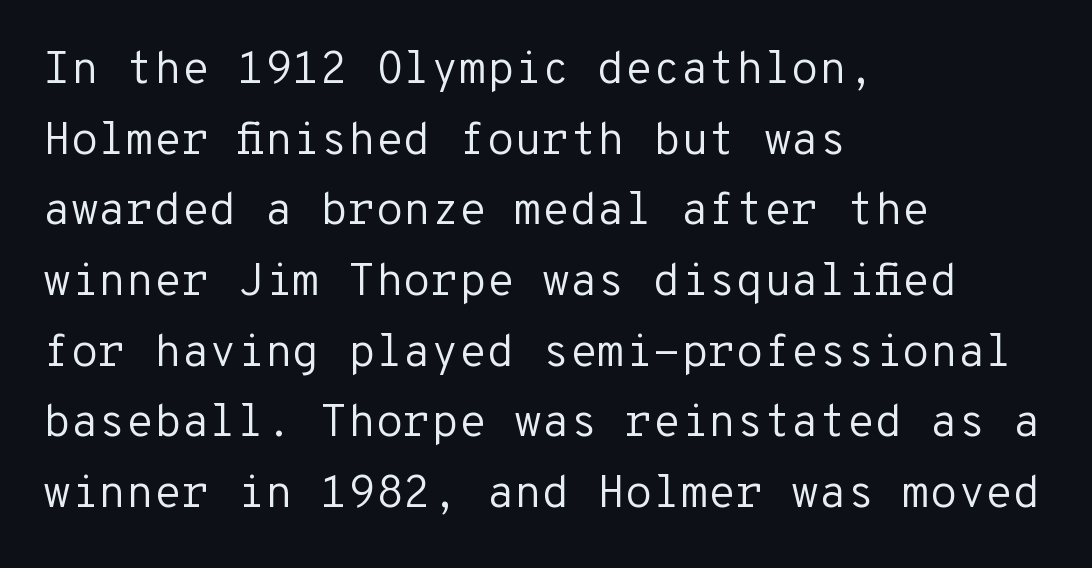
Q: Is the text bold? A: No.
Q: Is the text italic (slanted)? A: No, it is upright.
Q: Is the typeface a serif or a sans-serif typeface? A: Sans-serif.
Q: Is the text underlined? A: No.
Q: How is the paragraph aligned? A: Left-aligned.
Q: Is the spacing between letters normal or unusually wide? A: Normal.
Q: Is the spacing between lines tight, normal or loose? A: Normal.
Q: Width (condensed, normal, or wide)? A: Normal.
Q: Stroke contrast? A: Low.
Q: x-height? A: Medium.
Q: Monospaced? A: Yes.
